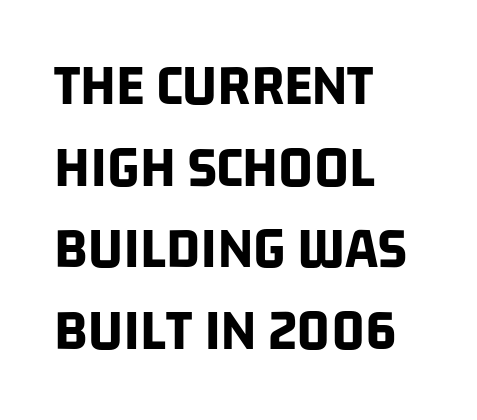
{"serif": "no", "bold": "yes", "weight": "bold", "width": "condensed", "stroke_contrast": "low", "x_height": "large", "monospaced": "no", "underline": "no", "align": "left", "line_spacing": "normal", "line_spacing_ratio": 1.36, "letter_spacing": "normal", "letter_spacing_em": 0.0, "glyph_px": 60}
